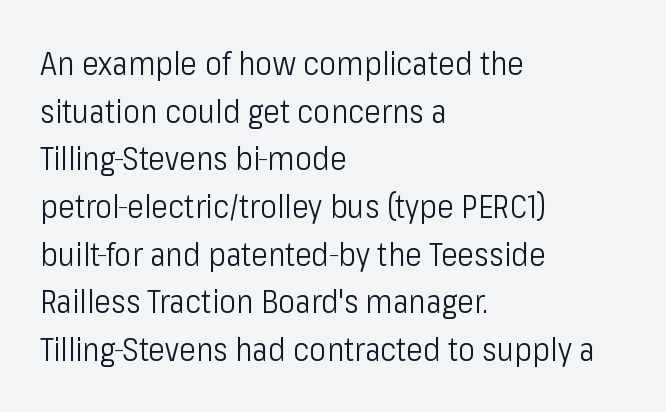
The image shows 32 px light, condensed sans-serif type, upright; set left-aligned, normal line spacing (1.49x), normal letter spacing, not underlined; low stroke contrast and a medium x-height.
